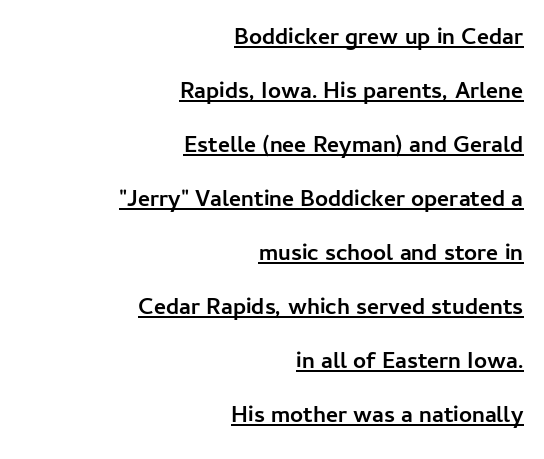
Reading down the column, the eye jumps a long way to each next line. This is the regular roman posture of the typeface. This is underlined copy, the kind a proofreader might mark for attention. The rendering uses a bold face; every stroke is thick and dark. Nothing unusual about the tracking: characters are spaced as the font intends. In CSS terms this would be text-align: right.
